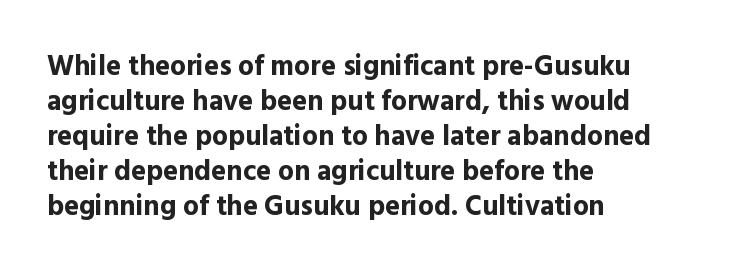
Q: Is the text bold? A: Yes.
Q: Is the text italic (slanted)? A: No, it is upright.
Q: Is the typeface a serif or a sans-serif typeface? A: Sans-serif.
Q: Is the text underlined? A: No.
Q: How is the paragraph aligned? A: Left-aligned.
Q: Is the spacing between letters normal or unusually wide? A: Normal.
Q: Is the spacing between lines tight, normal or loose? A: Normal.
Q: Width (condensed, normal, or wide)? A: Normal.
Q: x-height? A: Medium.
Q: Monospaced? A: No.
